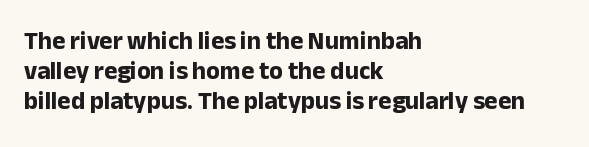
{"italic": "no", "bold": "yes", "underline": "no", "align": "left", "line_spacing_ratio": 1.2, "letter_spacing": "normal", "letter_spacing_em": 0.0, "glyph_px": 25}
